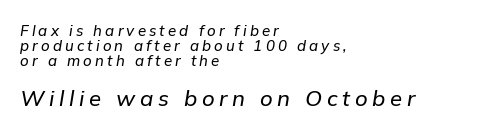
Of the two passages, the one underneath uses the larger point size. A clean baseline with only descenders dipping below it. The font's italic variant was chosen for this text. Notice how the passage keeps a crisp vertical edge on the left only. Characters follow at a spacing far wider than the type designer built in.
